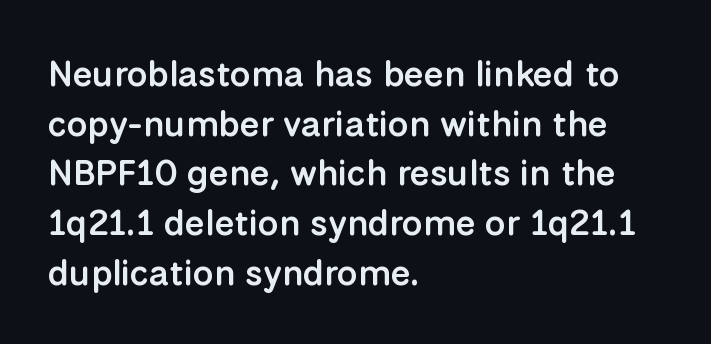
Inter-character spacing is left at the font's built-in metrics. This sample has the flowing, uneven cadence of proportional lettering. Does the copy run flush right? No — it runs flush left. This is the in-between weight designers call semibold or demi.
